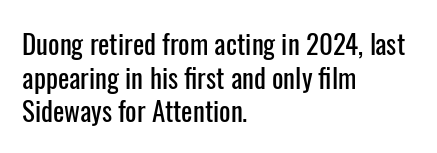
{"italic": "no", "underline": "no", "align": "left", "line_spacing": "normal", "line_spacing_ratio": 1.25, "letter_spacing": "normal", "letter_spacing_em": 0.0, "glyph_px": 27}
